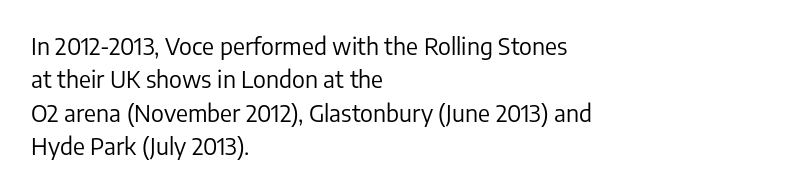
{"italic": "no", "bold": "no", "underline": "no", "align": "left", "line_spacing": "normal", "line_spacing_ratio": 1.45, "letter_spacing": "normal", "letter_spacing_em": 0.0, "glyph_px": 23}
